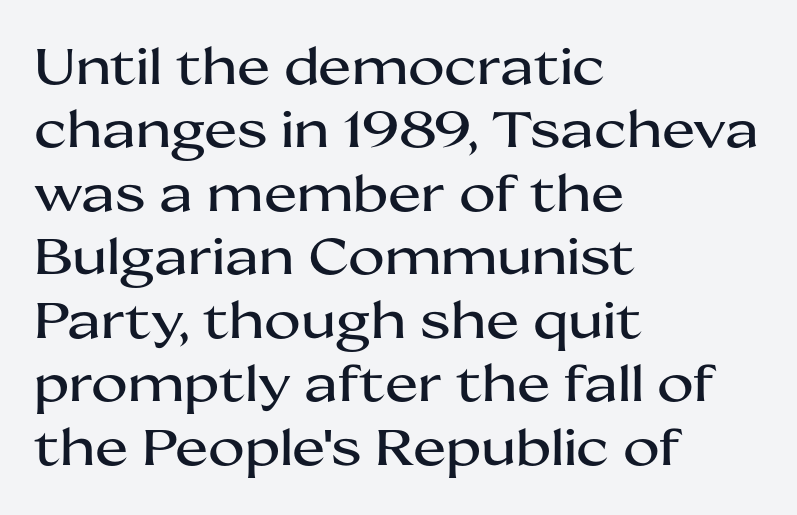
{"italic": "no", "width": "wide", "stroke_contrast": "medium", "x_height": "medium", "monospaced": "no", "underline": "no", "align": "left", "line_spacing": "normal", "line_spacing_ratio": 1.27, "letter_spacing": "normal", "letter_spacing_em": 0.0, "glyph_px": 50}
